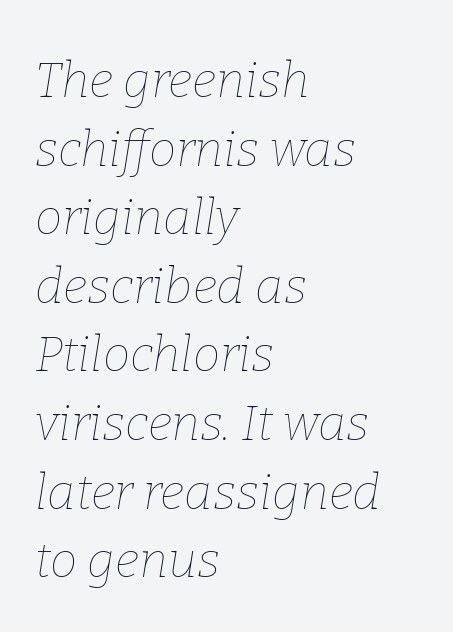
Varying glyph widths throughout — classic text-font behaviour. This rendering uses left alignment, leaving the right contour irregular. Stroke mass is kept to a normal reading level or below. Beneath every word, the page is bare. Designer's note — italics engaged. Is the letter spacing exaggerated? No — it looks like the ordinary default.
